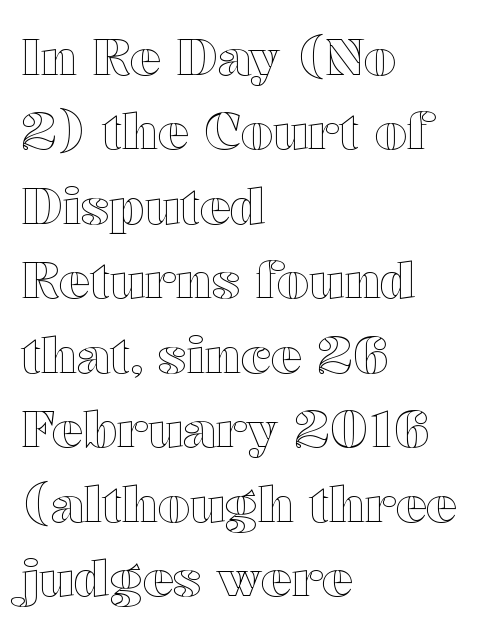
The image shows 51 px wide type, upright; set left-aligned, normal line spacing (1.46x), normal letter spacing, not underlined; a medium x-height.
